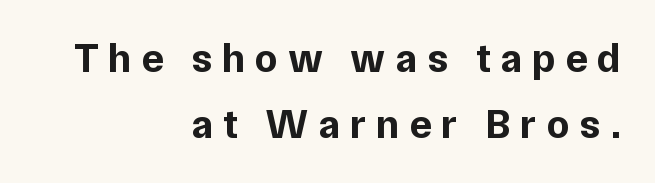
The image shows 41 px bold sans-serif type, upright; set right-aligned, normal line spacing (1.61x), unusually wide letter spacing (+0.24 em), not underlined; low stroke contrast and a medium x-height.
